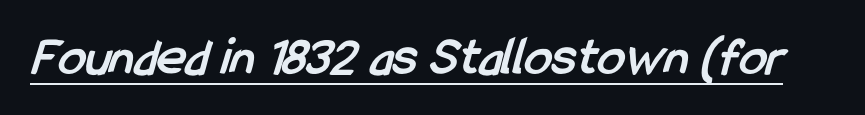
Q: Is the text bold? A: Yes.
Q: Is the typeface a serif or a sans-serif typeface? A: Sans-serif.
Q: Is the text underlined? A: Yes.
Q: Is the spacing between letters normal or unusually wide? A: Normal.
Q: Width (condensed, normal, or wide)? A: Condensed.
Q: Stroke contrast? A: Low.
Q: x-height? A: Medium.
Q: Monospaced? A: No.
